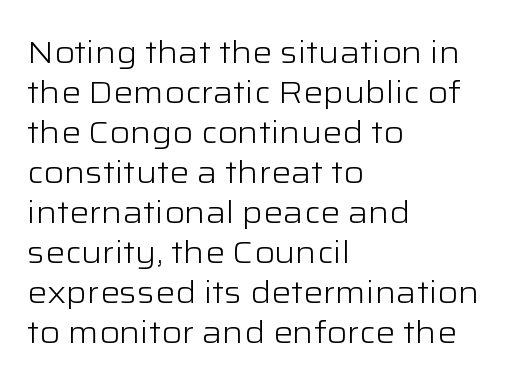
The image shows 31 px light, wide sans-serif type, upright; set left-aligned, normal line spacing (1.29x), normal letter spacing, not underlined; low stroke contrast and a medium x-height.
